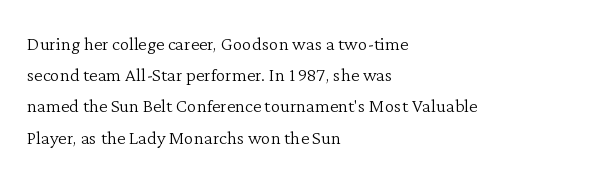
The image shows 24 px text type, upright; set left-aligned, normal line spacing (1.3x), normal letter spacing, not underlined.
